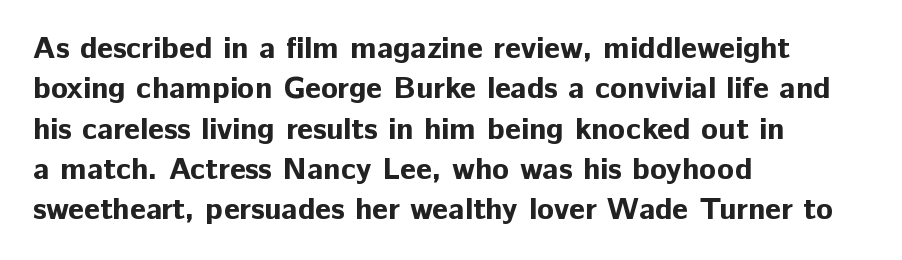
{"serif": "no", "italic": "no", "bold": "yes", "weight": "bold", "width": "normal", "stroke_contrast": "low", "x_height": "medium", "monospaced": "no", "underline": "no", "align": "left", "line_spacing": "normal", "line_spacing_ratio": 1.3, "letter_spacing": "normal", "letter_spacing_em": 0.0, "glyph_px": 31}
